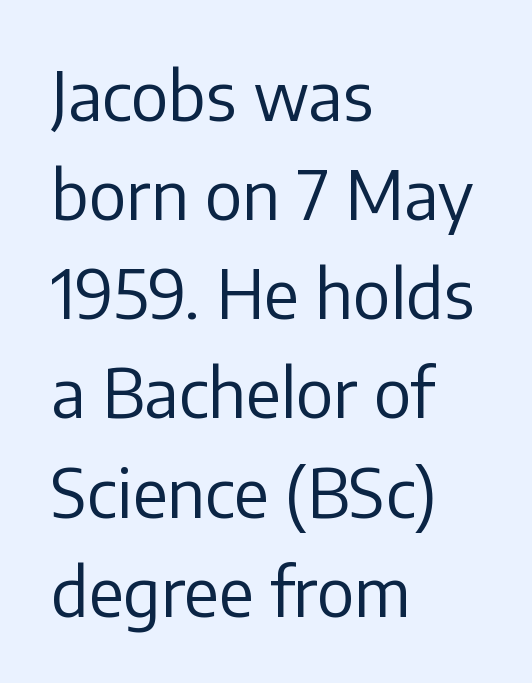
Are there feet on the stems? There aren't — it's a sans. No extra tracking has been applied to these lines. Any mark beneath the type? The region is blank. Notice how descenders clear the ascenders below comfortably — that's standard leading. The letters stand upright; this is a roman face. Short and long lines alike share a common starting point at left.
